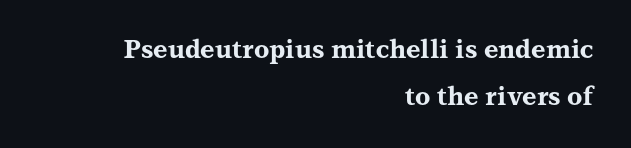
Q: Is the text bold? A: Yes.
Q: Is the text italic (slanted)? A: No, it is upright.
Q: Is the text underlined? A: No.
Q: How is the paragraph aligned? A: Right-aligned.
Q: Is the spacing between letters normal or unusually wide? A: Normal.
